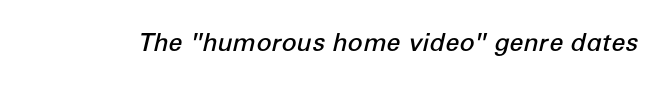
The image shows 25 px text type, italic (leaning right); set normal letter spacing, not underlined.
